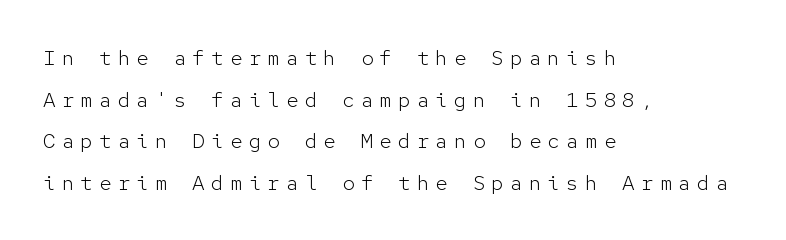
Q: Is the text bold? A: No.
Q: Is the text italic (slanted)? A: No, it is upright.
Q: Is the text underlined? A: No.
Q: How is the paragraph aligned? A: Left-aligned.
Q: Is the spacing between letters normal or unusually wide? A: Unusually wide.
Q: Is the spacing between lines tight, normal or loose? A: Loose.
